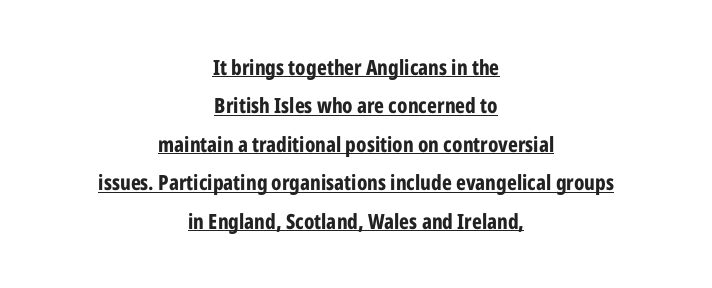
Q: Is the text bold? A: Yes.
Q: Is the text italic (slanted)? A: No, it is upright.
Q: Is the text underlined? A: Yes.
Q: How is the paragraph aligned? A: Centered.
Q: Is the spacing between letters normal or unusually wide? A: Normal.
